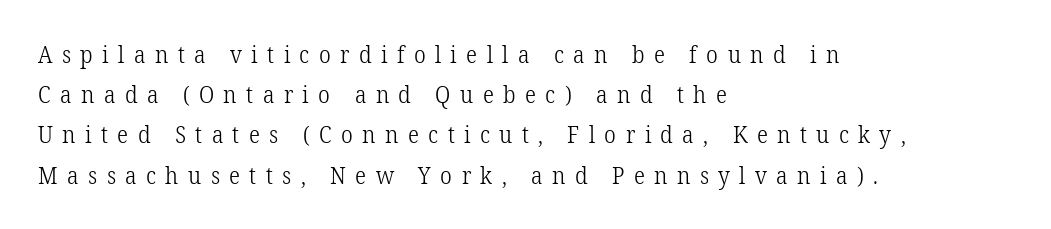
The image shows 23 px text type, upright; set left-aligned, line spacing 1.75x, unusually wide letter spacing (+0.41 em), not underlined.
